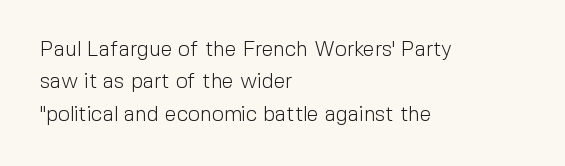
Words float on clear page, feet unadorned. Letters have the restrained weight of plain body copy at most. Horizontal alignment here is leftward, the default for most running prose. Whoever set this chose a conventional vertical rhythm. This sample uses an upright cut, with every glyph sitting square on the baseline.
